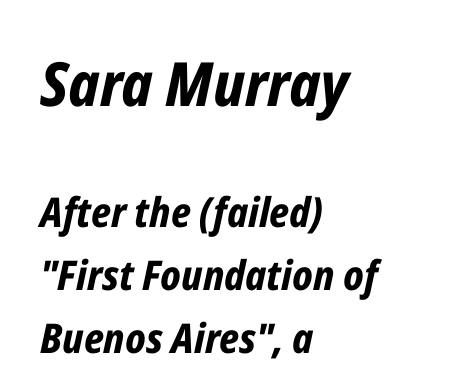
{"italic": "yes", "lean": "right", "slant_degrees": 12, "bold": "yes", "weight": "bold", "width": "condensed", "stroke_contrast": "low", "x_height": "medium", "monospaced": "no", "underline": "no", "align": "left", "line_spacing": "normal", "line_spacing_ratio": 1.54, "letter_spacing": "normal", "letter_spacing_em": 0.0, "larger_block": "first", "size_ratio": 1.49, "glyph_px": 61}
